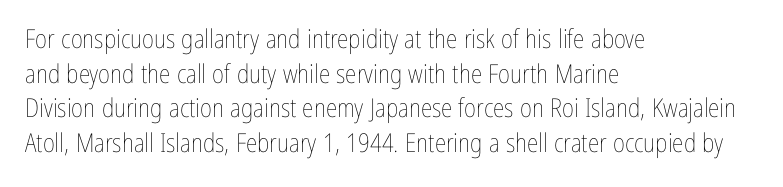
No chunkiness to these letters — they're not bold. A classic flush-left, rag-right setting is used for this passage. One glance says typical: line gaps are just what's usual. The letters sit at their default tracking, neither squeezed nor spread.
